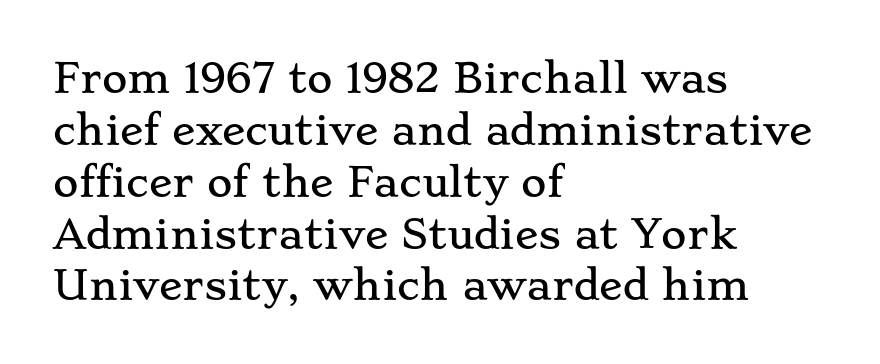
The image shows 39 px wide serif type, upright; set left-aligned, normal line spacing (1.33x), normal letter spacing, not underlined; low stroke contrast and a small x-height.
